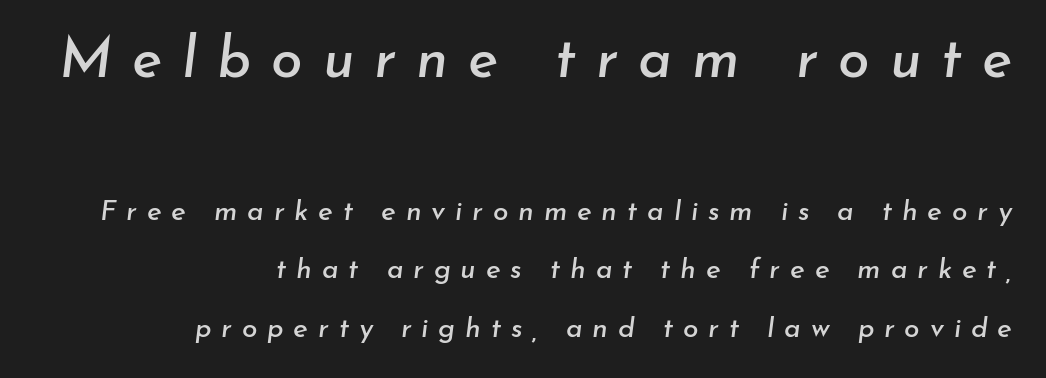
In CSS terms this would be text-align: right. Vertical spacing — loose. Italic: yes, the glyphs are oblique. Whoever set this made the first block the dominant, larger element. How are the letters spaced? Widely, with obvious added tracking.
